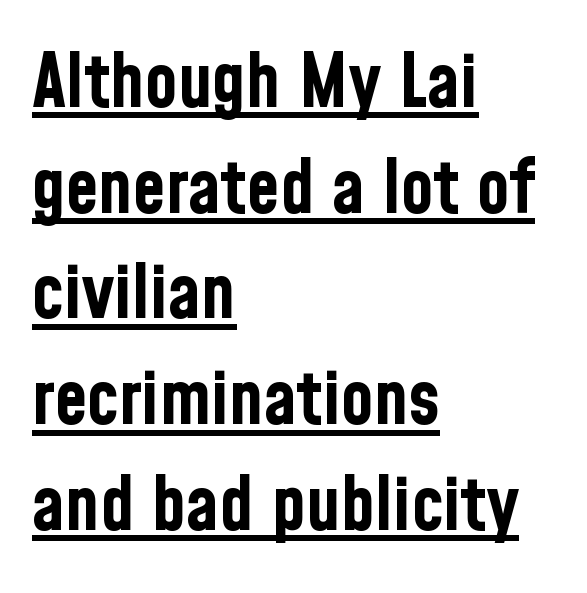
{"serif": "no", "italic": "no", "bold": "yes", "weight": "bold", "width": "condensed", "stroke_contrast": "low", "x_height": "medium", "monospaced": "no", "underline": "yes", "align": "left", "line_spacing": "normal", "line_spacing_ratio": 1.41, "letter_spacing": "normal", "letter_spacing_em": 0.0, "glyph_px": 75}
